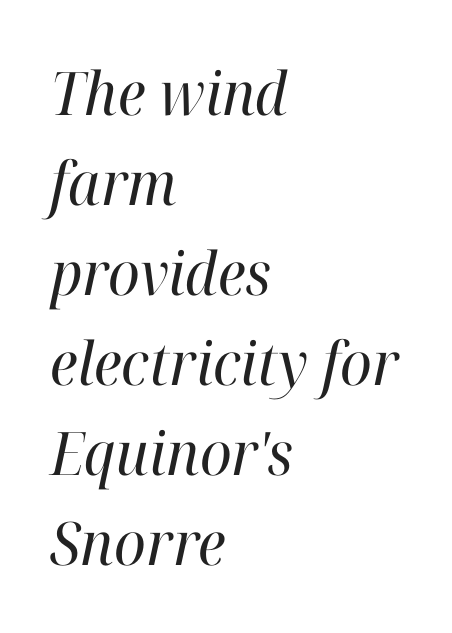
The image shows 60 px regular-weight serif type, italic (leaning right); set left-aligned, normal line spacing (1.5x), normal letter spacing, not underlined; high stroke contrast and a medium x-height.
